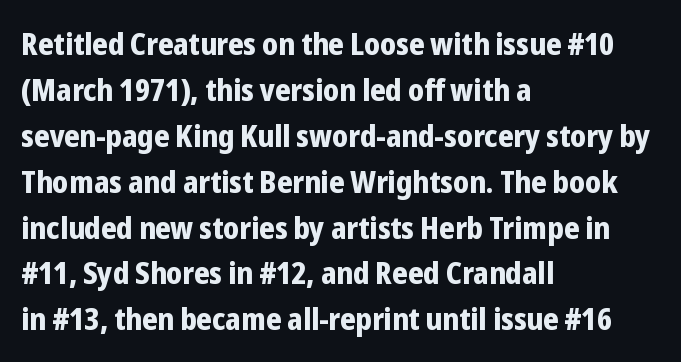
Q: Is the text bold? A: Yes.
Q: Is the text italic (slanted)? A: No, it is upright.
Q: Is the typeface a serif or a sans-serif typeface? A: Sans-serif.
Q: Is the text underlined? A: No.
Q: How is the paragraph aligned? A: Left-aligned.
Q: Is the spacing between letters normal or unusually wide? A: Normal.
Q: Is the spacing between lines tight, normal or loose? A: Normal.
Q: Width (condensed, normal, or wide)? A: Condensed.
Q: Stroke contrast? A: Low.
Q: x-height? A: Medium.
Q: Monospaced? A: No.
